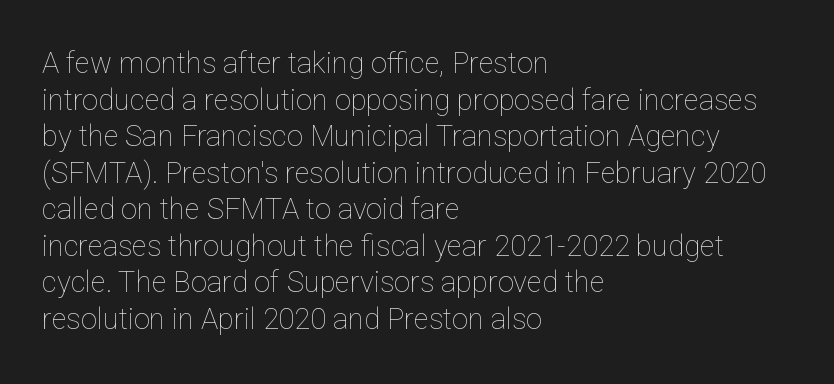
The image shows 29 px thin type, upright; set left-aligned, normal line spacing (1.26x), normal letter spacing, not underlined; low stroke contrast and a medium x-height.
